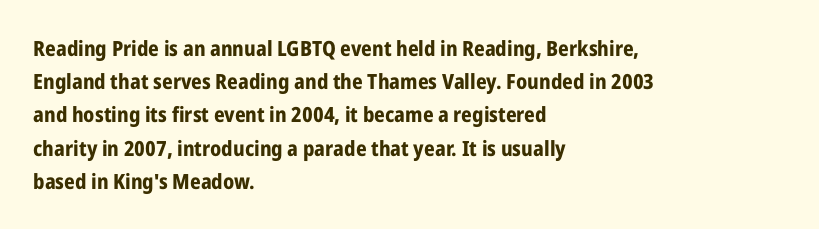
The font is running at its bold setting. Letters rest on an invisible, unmarked baseline. Students, note that the glyphs here touch the page at normal intervals. The rendering anchors every line to the left-hand side.
